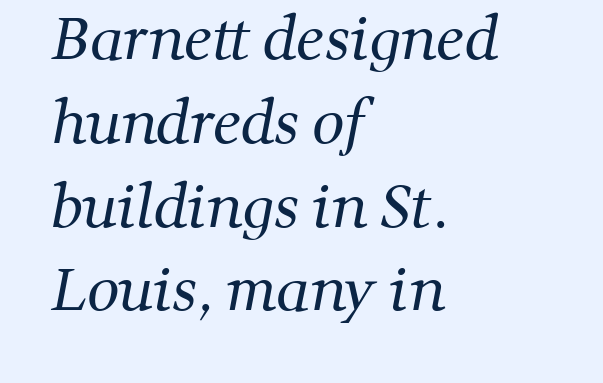
The image shows 57 px regular-weight serif type; set left-aligned, normal line spacing (1.47x), normal letter spacing, not underlined; medium stroke contrast and a medium x-height.
